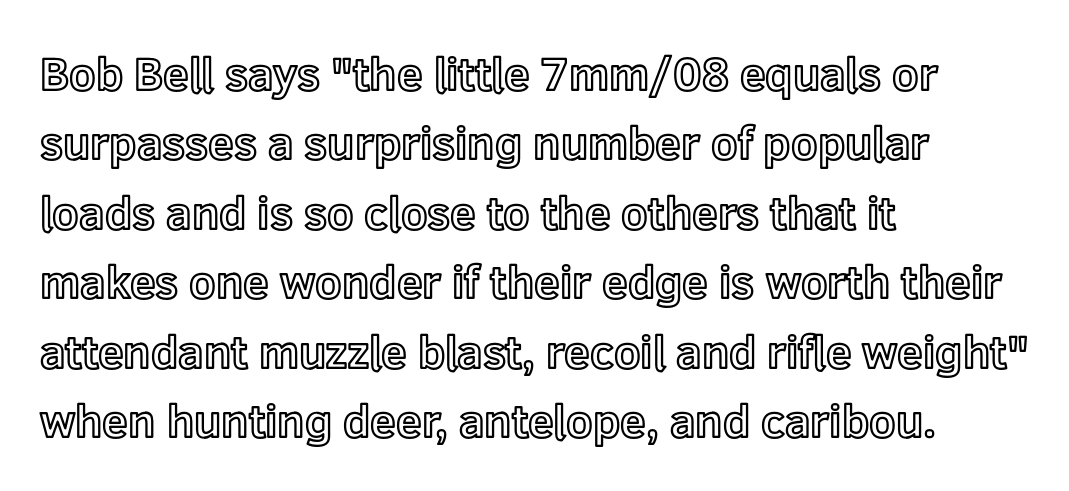
The image shows 46 px text type, upright; set left-aligned, normal line spacing (1.51x), normal letter spacing, not underlined; a medium x-height.
